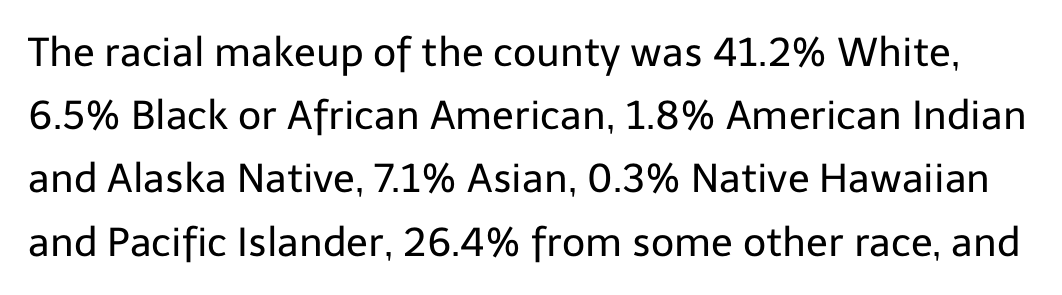
Regular leading. Each row of text sits above clean, open space. Each stroke keeps to a modest, everyday thickness or less. The rendering uses natural spacing where letterforms have individual widths. This sample uses an upright cut, with every glyph sitting square on the baseline. Short note: letters normally spaced.
